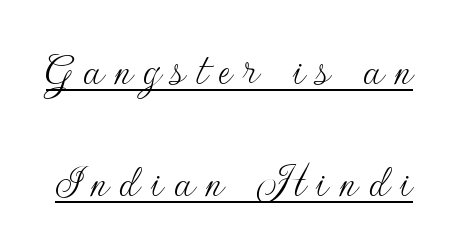
The image shows 49 px thin sans-serif type; set loose line spacing (2.29x), unusually wide letter spacing (+0.23 em), underlined; low stroke contrast and a small x-height.
